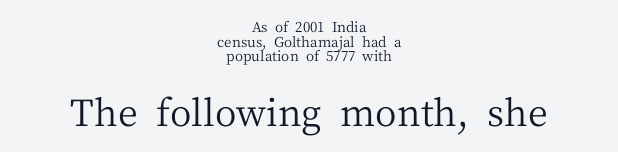
{"serif": "yes", "italic": "no", "bold": "no", "weight": "regular", "width": "normal", "stroke_contrast": "medium", "x_height": "medium", "monospaced": "no", "underline": "no", "align": "center", "line_spacing": "tight", "line_spacing_ratio": 1.05, "letter_spacing": "normal", "letter_spacing_em": 0.0, "larger_block": "second", "size_ratio": 2.64, "glyph_px": 37}
